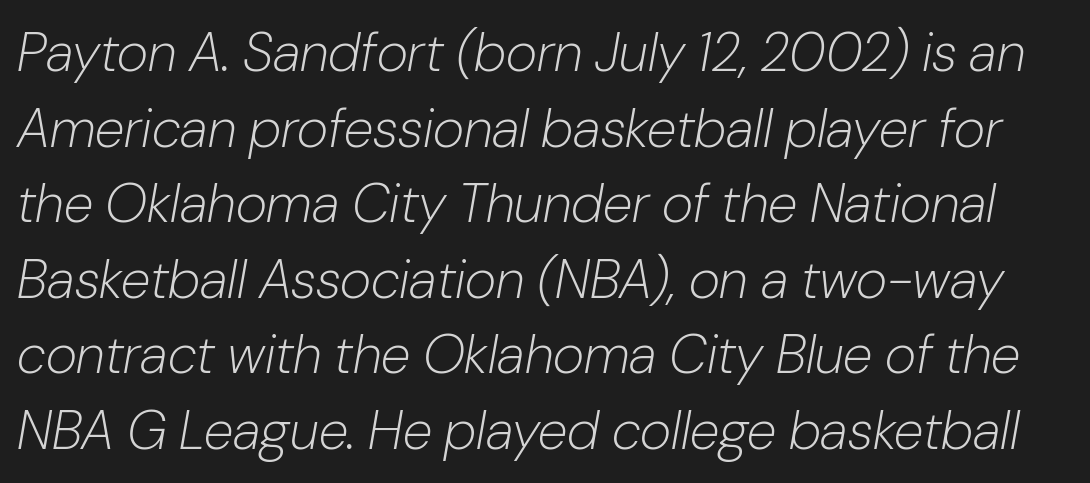
{"italic": "yes", "lean": "right", "slant_degrees": 10, "bold": "no", "weight": "light", "width": "normal", "stroke_contrast": "low", "x_height": "medium", "monospaced": "no", "underline": "no", "line_spacing": "normal", "line_spacing_ratio": 1.4, "letter_spacing": "normal", "letter_spacing_em": 0.0, "glyph_px": 54}
